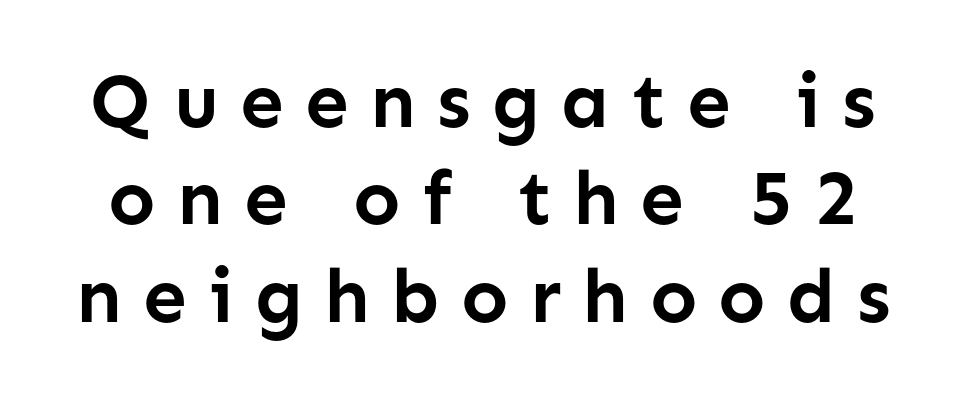
The image shows 78 px semibold sans-serif type, upright; set normal line spacing (1.25x), unusually wide letter spacing (+0.27 em), not underlined; low stroke contrast and a medium x-height.
